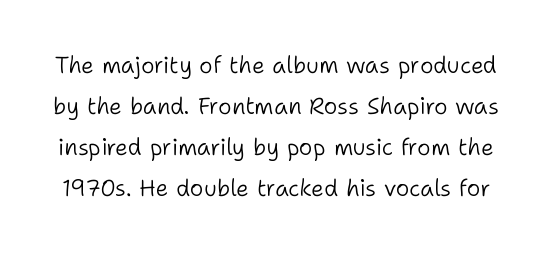
The image shows 23 px text type, upright; set line spacing 1.78x, normal letter spacing, not underlined.
